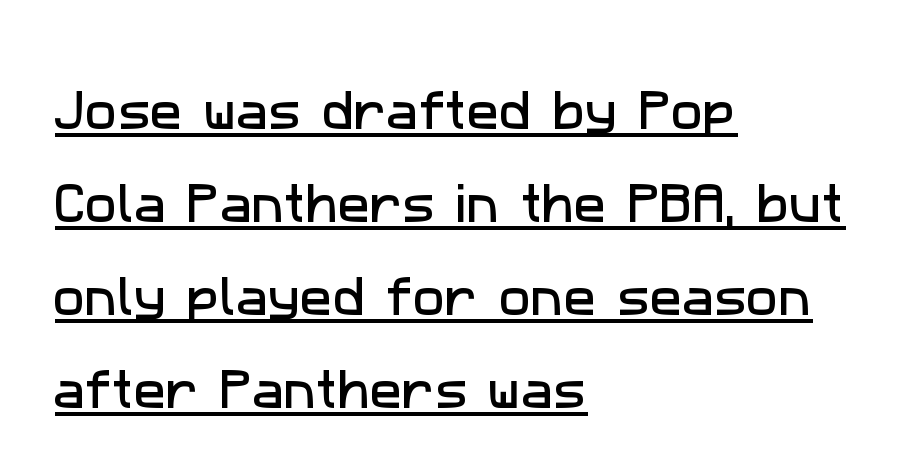
{"serif": "no", "width": "normal", "stroke_contrast": "low", "x_height": "medium", "monospaced": "no", "underline": "yes", "align": "left", "line_spacing": "loose", "line_spacing_ratio": 2.16, "letter_spacing": "normal", "letter_spacing_em": 0.0, "glyph_px": 43}
